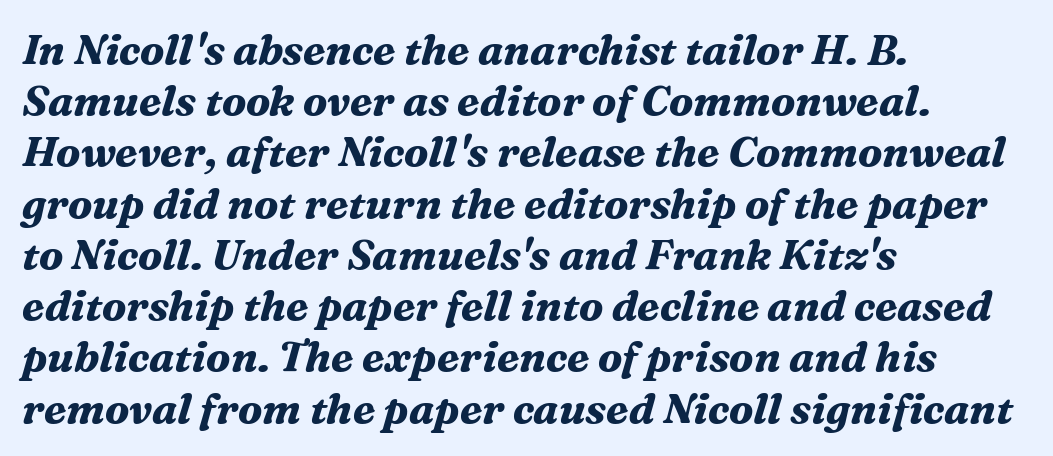
{"serif": "yes", "italic": "yes", "lean": "right", "slant_degrees": 16, "bold": "yes", "weight": "bold", "width": "normal", "stroke_contrast": "medium", "x_height": "medium", "monospaced": "no", "underline": "no", "align": "left", "line_spacing_ratio": 1.22, "letter_spacing": "normal", "letter_spacing_em": 0.0, "glyph_px": 42}
